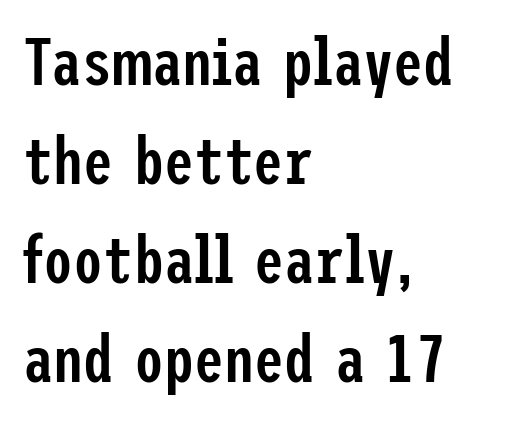
Unlike italic type, these characters show no tilt at all. Glance below the letters and you will spot only blank space. Vertical spacing — default. Spacing between characters is what you'd get straight out of the box.
